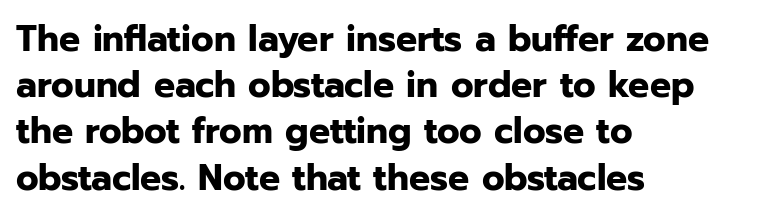
The image shows 37 px bold sans-serif type, upright; set left-aligned, normal line spacing (1.25x), normal letter spacing, not underlined; low stroke contrast and a medium x-height.
